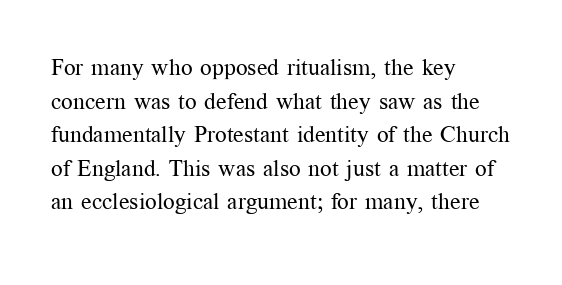
What stands out about the letter spacing? Nothing — it is the standard amount. Type without underlining. You can tell it's not italic because the verticals are truly vertical. Is there much room between lines? A standard amount, neither cramped nor airy.
